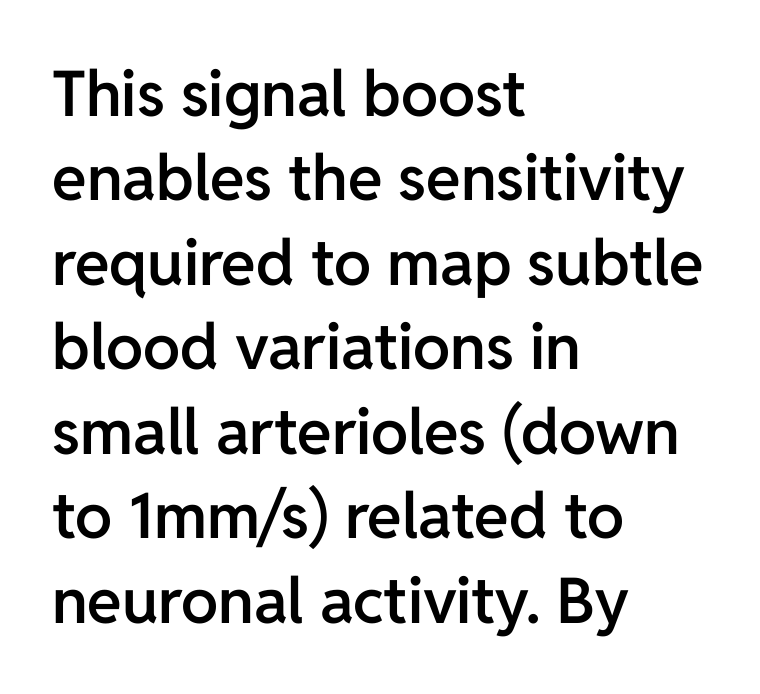
The image shows 63 px semibold sans-serif type, upright; set left-aligned, normal line spacing (1.34x), normal letter spacing, not underlined; low stroke contrast and a medium x-height.
